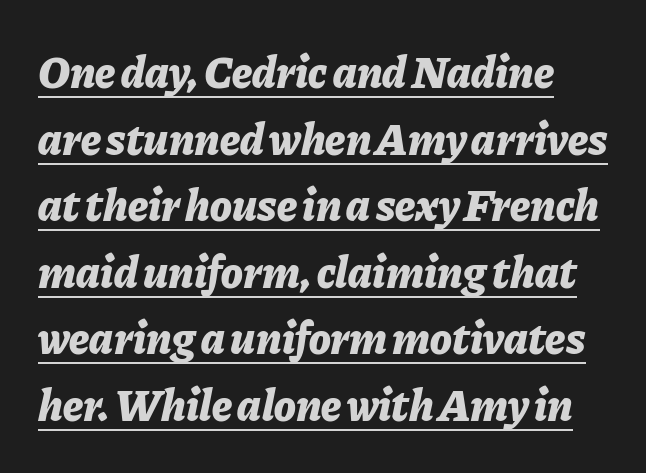
Observe the ordinary spacing: letters are neighbours, not strangers. Do the characters align in a grid? No, the font is proportional. The typesetter has applied underlining to the passage shown. Typographic density is high because the face is bold.
